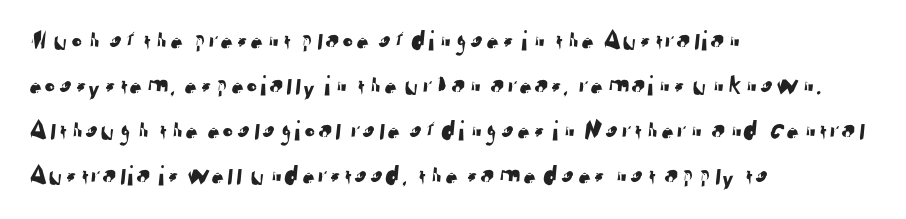
Q: Is the typeface a serif or a sans-serif typeface? A: Sans-serif.
Q: Is the text underlined? A: No.
Q: How is the paragraph aligned? A: Left-aligned.
Q: Is the spacing between letters normal or unusually wide? A: Normal.
Q: Is the spacing between lines tight, normal or loose? A: Normal.
Q: Width (condensed, normal, or wide)? A: Normal.
Q: Stroke contrast? A: Low.
Q: x-height? A: Medium.
Q: Monospaced? A: No.
